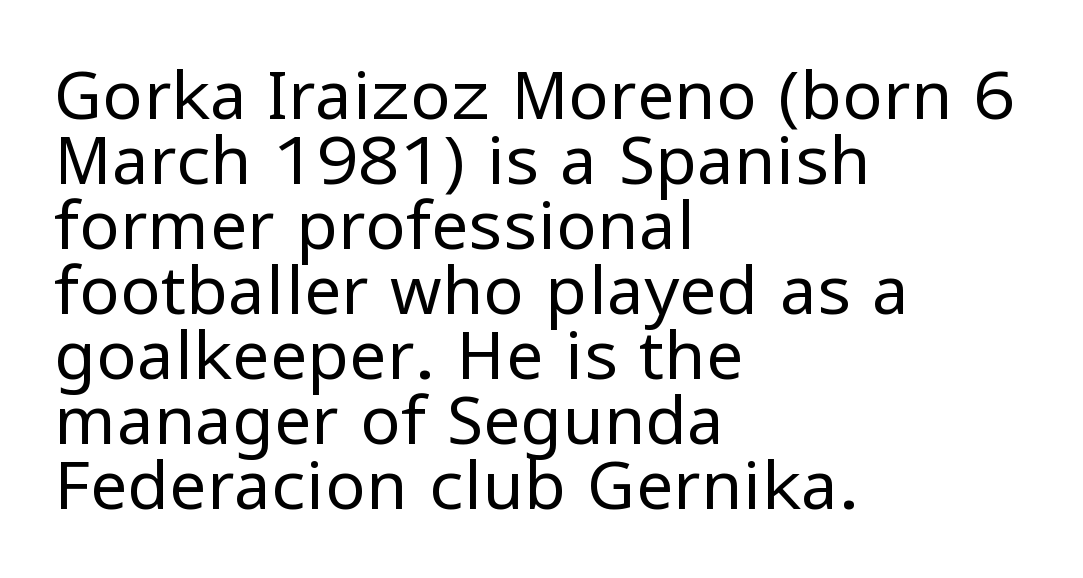
{"serif": "no", "italic": "no", "bold": "no", "weight": "regular", "width": "normal", "stroke_contrast": "low", "x_height": "medium", "monospaced": "no", "underline": "no", "align": "left", "line_spacing": "tight", "line_spacing_ratio": 0.97, "letter_spacing": "normal", "letter_spacing_em": 0.0, "glyph_px": 67}
